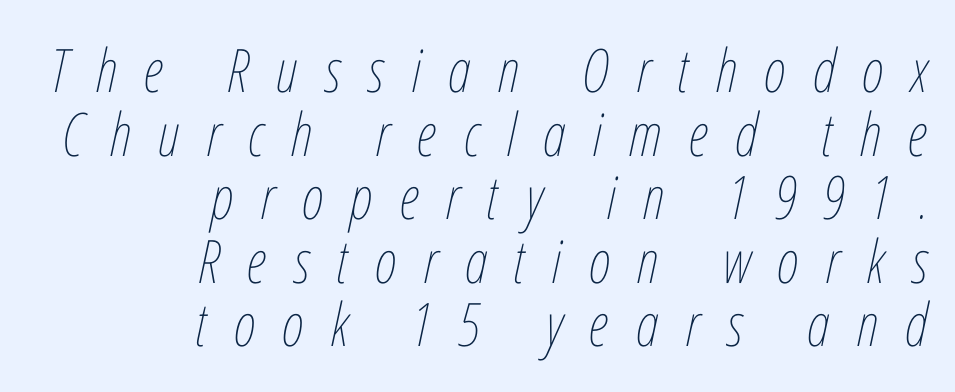
{"italic": "yes", "lean": "right", "slant_degrees": 12, "bold": "no", "weight": "thin", "width": "condensed", "stroke_contrast": "low", "x_height": "medium", "monospaced": "no", "underline": "no", "align": "right", "line_spacing": "tight", "line_spacing_ratio": 1.06, "letter_spacing": "wide", "letter_spacing_em": 0.45, "glyph_px": 60}
